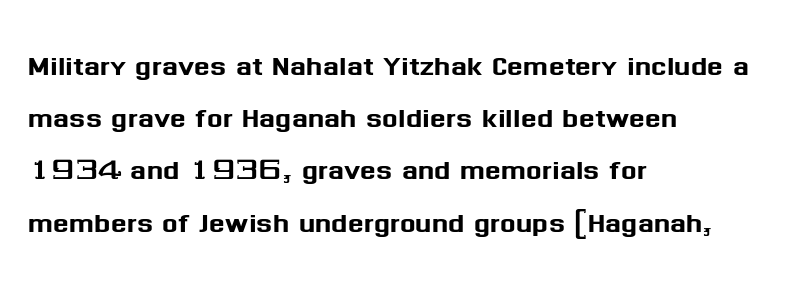
{"serif": "no", "italic": "no", "width": "normal", "stroke_contrast": "medium", "x_height": "medium", "monospaced": "no", "underline": "no", "align": "left", "line_spacing": "normal", "line_spacing_ratio": 1.41, "letter_spacing": "normal", "letter_spacing_em": 0.0, "glyph_px": 37}
